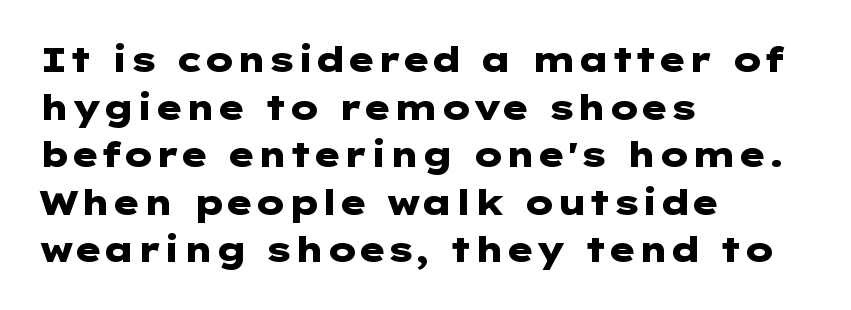
{"serif": "no", "italic": "no", "bold": "yes", "weight": "heavy", "width": "wide", "stroke_contrast": "low", "x_height": "medium", "underline": "no", "align": "left", "line_spacing": "normal", "line_spacing_ratio": 1.4, "letter_spacing": "normal", "letter_spacing_em": 0.0, "glyph_px": 34}
